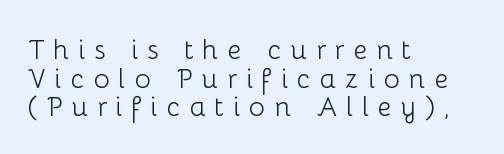
{"italic": "no", "bold": "no", "underline": "no", "align": "left", "line_spacing": "tight", "line_spacing_ratio": 1.06, "letter_spacing": "wide", "letter_spacing_em": 0.33, "glyph_px": 27}
